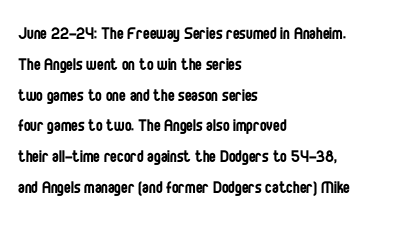
Unmarked baselines from the first word to the last. Between one letter and the next there's only the usual sliver of space. Left-aligned paragraph, ragged on the right. Compared with typical paragraphs, the rows here are spaced about the same. It's the straight-up-and-down kind of type.
